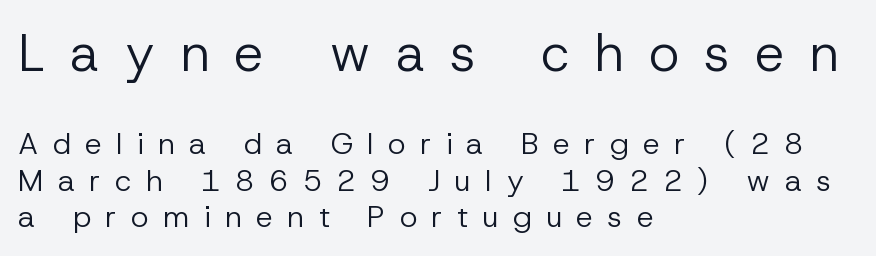
Q: Is the text bold? A: No.
Q: Is the text italic (slanted)? A: No, it is upright.
Q: Is the typeface a serif or a sans-serif typeface? A: Sans-serif.
Q: Is the text underlined? A: No.
Q: How is the paragraph aligned? A: Left-aligned.
Q: Is the spacing between letters normal or unusually wide? A: Unusually wide.
Q: Which block of text is set in a larger size, the first (top) or the second (bottom)? A: The first (top) one.
Q: Width (condensed, normal, or wide)? A: Normal.
Q: Stroke contrast? A: Low.
Q: x-height? A: Medium.
Q: Monospaced? A: No.
